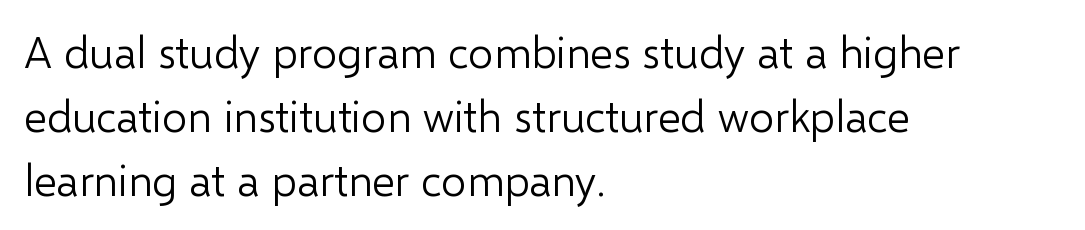
{"serif": "no", "italic": "no", "bold": "no", "weight": "light", "width": "normal", "stroke_contrast": "low", "x_height": "medium", "monospaced": "no", "underline": "no", "align": "left", "line_spacing": "normal", "line_spacing_ratio": 1.45, "letter_spacing": "normal", "letter_spacing_em": 0.0, "glyph_px": 44}
